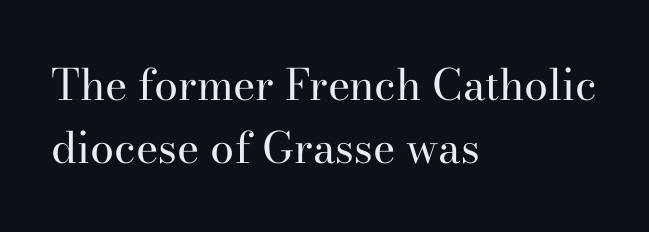
{"serif": "yes", "italic": "no", "bold": "no", "weight": "regular", "width": "normal", "stroke_contrast": "high", "x_height": "small", "monospaced": "no", "underline": "no", "align": "left", "line_spacing": "normal", "line_spacing_ratio": 1.46, "letter_spacing": "normal", "letter_spacing_em": 0.0, "glyph_px": 43}
